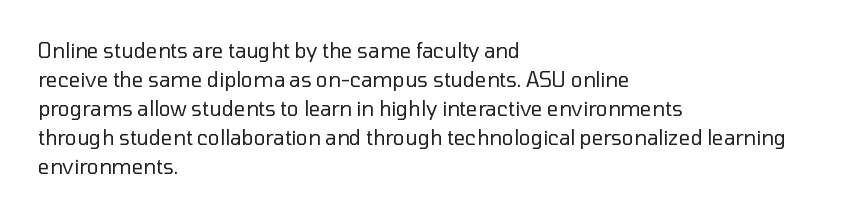
The image shows 20 px text type, upright; set left-aligned, normal line spacing (1.45x), normal letter spacing, not underlined.
